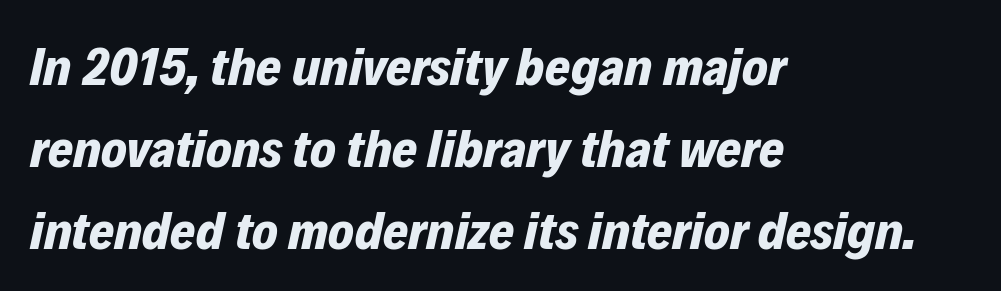
The image shows 54 px bold type, italic (leaning right); set left-aligned, normal line spacing (1.52x), normal letter spacing, not underlined; low stroke contrast and a medium x-height.
